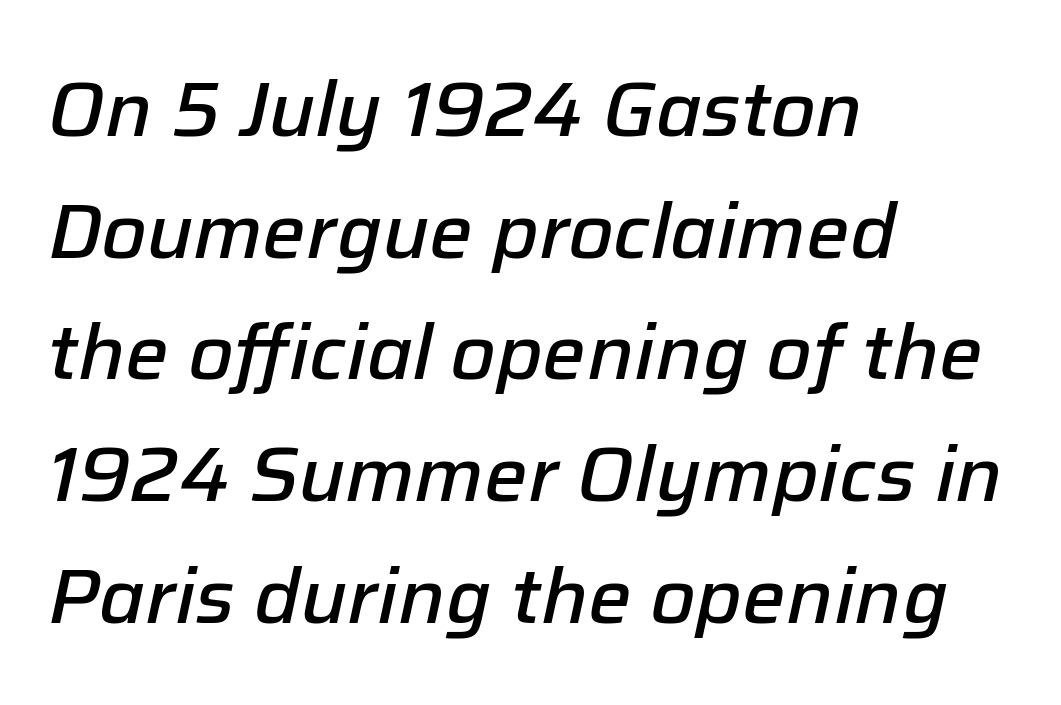
Tall strokes in this sample are angled rather than plumb. This block has exactly the height ordinary leading produces. The face used here is proportionally spaced, like ordinary book or web type. Check under the words: just untouched page. The paragraph shown leans on its left margin. Words appear dense and cohesive because spacing is normal.
